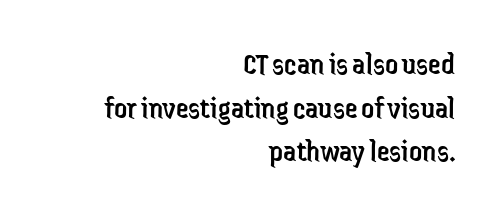
{"serif": "no", "italic": "no", "bold": "no", "weight": "regular", "width": "condensed", "stroke_contrast": "low", "x_height": "medium", "monospaced": "no", "underline": "no", "align": "right", "line_spacing": "normal", "line_spacing_ratio": 1.36, "letter_spacing": "normal", "letter_spacing_em": 0.0, "glyph_px": 32}
